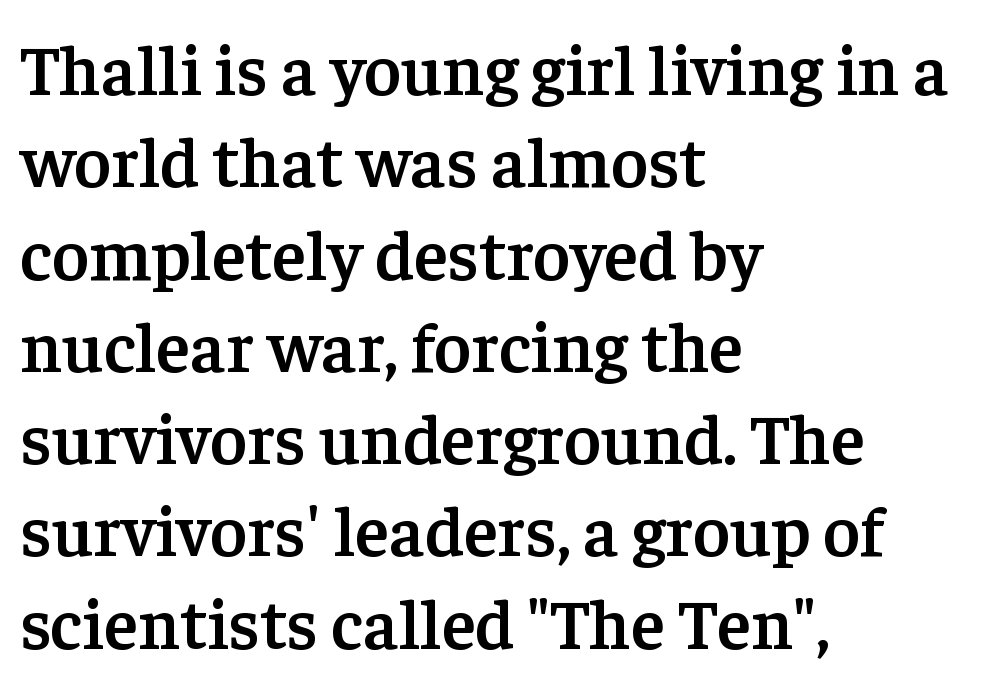
{"serif": "yes", "italic": "no", "bold": "semi", "weight": "semibold", "width": "normal", "stroke_contrast": "low", "x_height": "medium", "monospaced": "no", "underline": "no", "align": "left", "line_spacing": "normal", "line_spacing_ratio": 1.3, "letter_spacing": "normal", "letter_spacing_em": 0.0, "glyph_px": 71}
